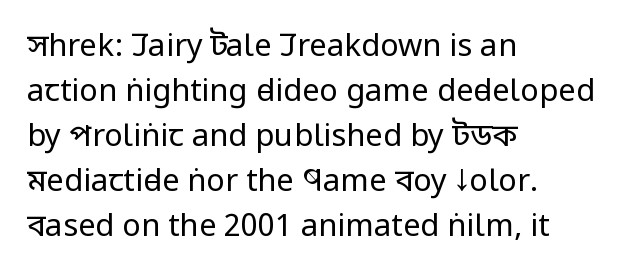
Q: Is the text bold? A: No.
Q: Is the text italic (slanted)? A: No, it is upright.
Q: Is the typeface a serif or a sans-serif typeface? A: Sans-serif.
Q: Is the text underlined? A: No.
Q: How is the paragraph aligned? A: Left-aligned.
Q: Is the spacing between letters normal or unusually wide? A: Normal.
Q: Is the spacing between lines tight, normal or loose? A: Normal.
Q: Width (condensed, normal, or wide)? A: Condensed.
Q: Stroke contrast? A: Low.
Q: x-height? A: Large.
Q: Monospaced? A: No.
